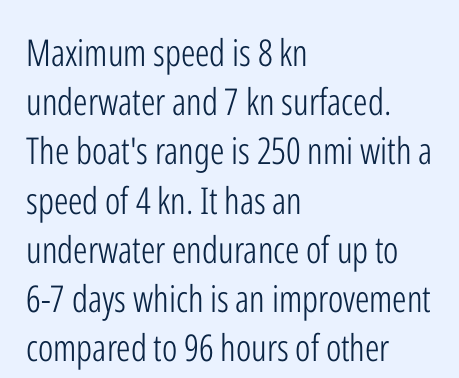
{"serif": "no", "italic": "no", "bold": "no", "weight": "light", "width": "condensed", "stroke_contrast": "low", "x_height": "medium", "monospaced": "no", "underline": "no", "align": "left", "line_spacing": "normal", "line_spacing_ratio": 1.33, "letter_spacing": "normal", "letter_spacing_em": 0.0, "glyph_px": 37}
